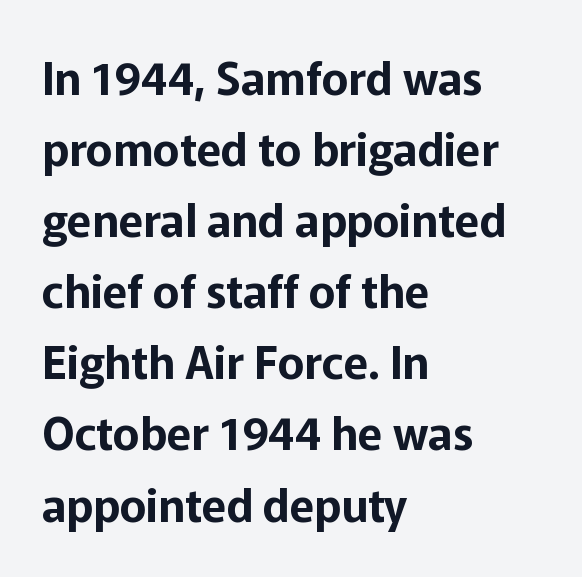
Q: Is the text italic (slanted)? A: No, it is upright.
Q: Is the typeface a serif or a sans-serif typeface? A: Sans-serif.
Q: Is the text underlined? A: No.
Q: How is the paragraph aligned? A: Left-aligned.
Q: Is the spacing between letters normal or unusually wide? A: Normal.
Q: Is the spacing between lines tight, normal or loose? A: Normal.
Q: Width (condensed, normal, or wide)? A: Normal.
Q: Stroke contrast? A: Low.
Q: x-height? A: Medium.
Q: Monospaced? A: No.
